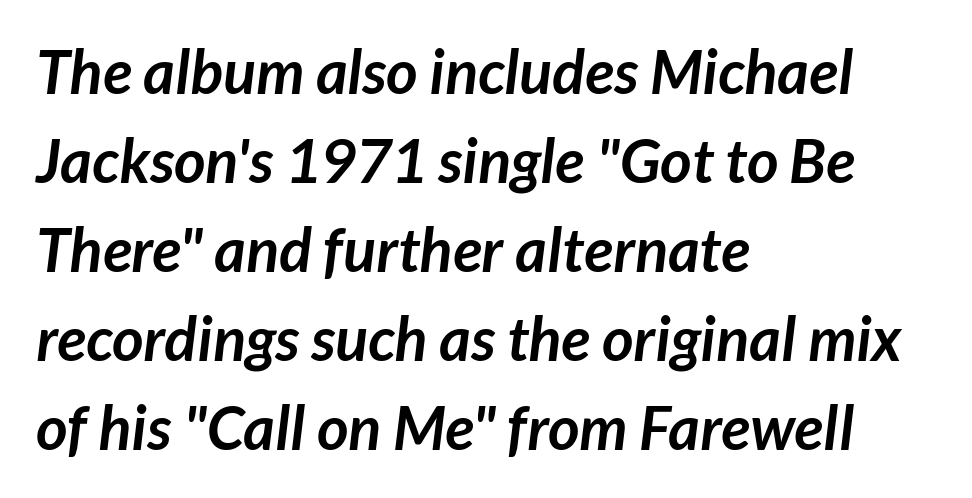
The image shows 61 px semibold sans-serif type; set left-aligned, normal line spacing (1.46x), normal letter spacing, not underlined; low stroke contrast and a medium x-height.
